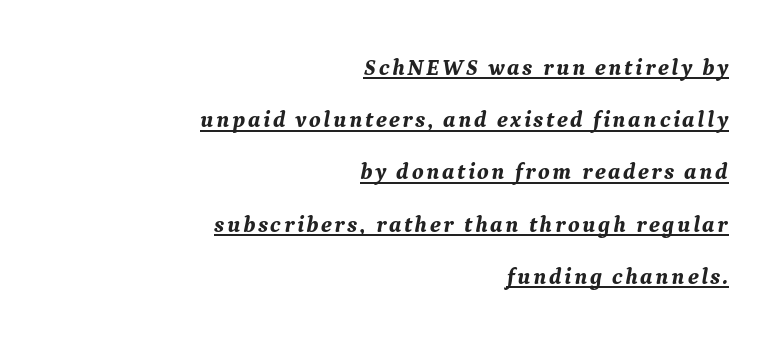
The image shows 23 px bold type, italic (leaning right); set right-aligned, loose line spacing (2.27x), underlined.
